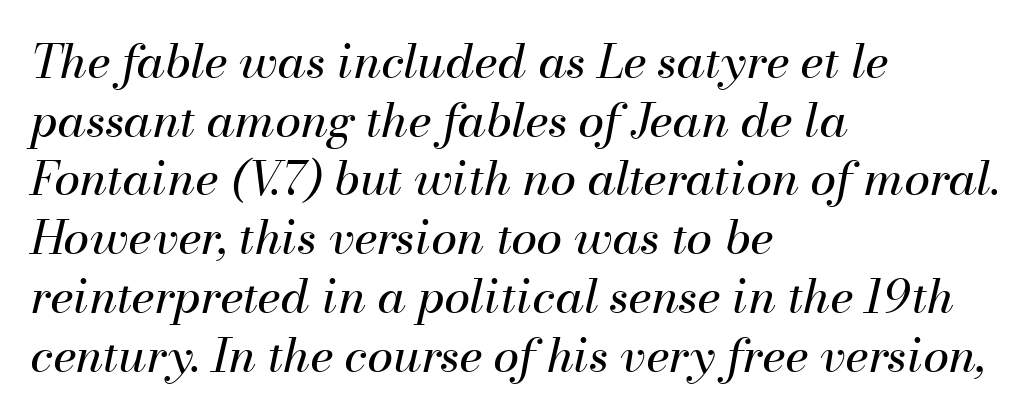
Q: Is the text bold? A: No.
Q: Is the text italic (slanted)? A: Yes, it leans right by about 13 degrees.
Q: Is the text underlined? A: No.
Q: How is the paragraph aligned? A: Left-aligned.
Q: Is the spacing between letters normal or unusually wide? A: Normal.
Q: Is the spacing between lines tight, normal or loose? A: Normal.
Q: Width (condensed, normal, or wide)? A: Normal.
Q: Stroke contrast? A: Medium.
Q: x-height? A: Small.
Q: Monospaced? A: No.
